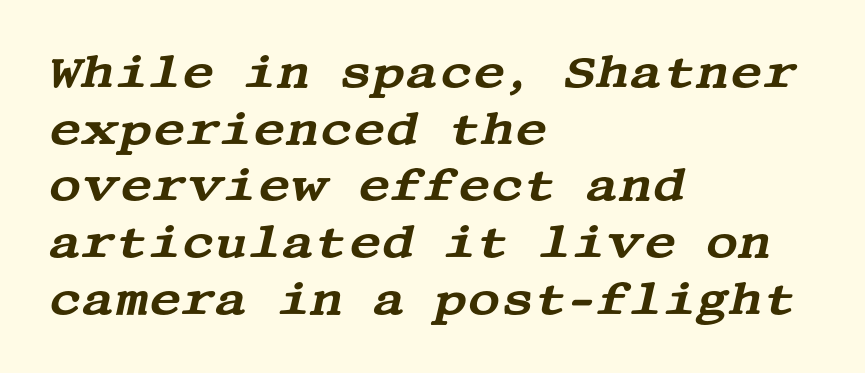
The image shows 45 px wide serif type, italic (leaning right); set left-aligned, normal line spacing (1.26x), normal letter spacing, not underlined; medium stroke contrast and a large x-height.
